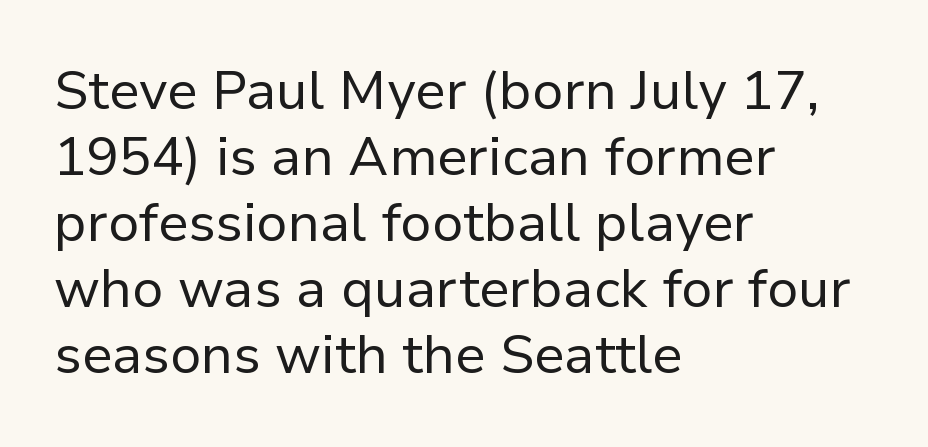
{"serif": "no", "italic": "no", "bold": "no", "weight": "regular", "width": "normal", "stroke_contrast": "low", "x_height": "medium", "monospaced": "no", "underline": "no", "align": "left", "line_spacing_ratio": 1.22, "letter_spacing": "normal", "letter_spacing_em": 0.0, "glyph_px": 54}
